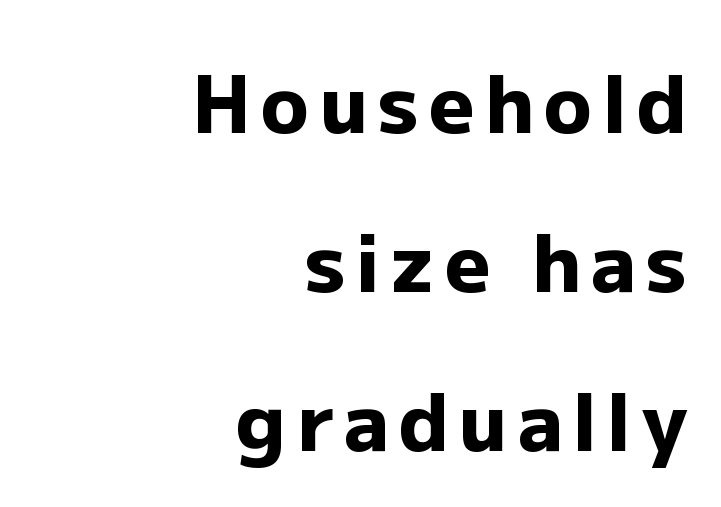
Q: Is the text bold? A: Yes.
Q: Is the text italic (slanted)? A: No, it is upright.
Q: Is the typeface a serif or a sans-serif typeface? A: Sans-serif.
Q: Is the text underlined? A: No.
Q: How is the paragraph aligned? A: Right-aligned.
Q: Is the spacing between lines tight, normal or loose? A: Loose.
Q: Width (condensed, normal, or wide)? A: Normal.
Q: Stroke contrast? A: Low.
Q: x-height? A: Medium.
Q: Monospaced? A: No.
